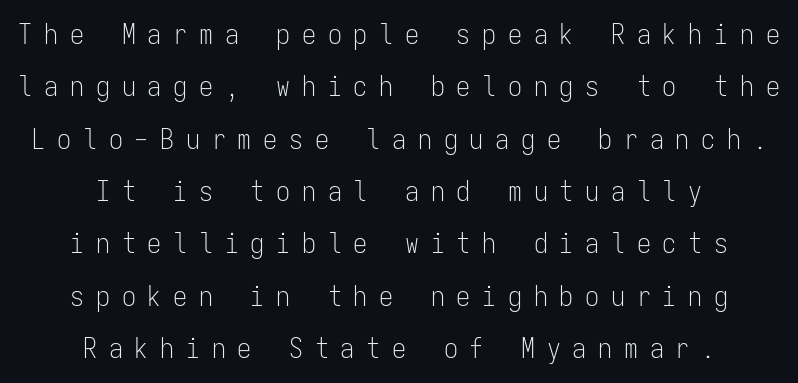
The image shows 28 px light, condensed sans-serif type, upright, monospaced; set centered, line spacing 1.87x, unusually wide letter spacing (+0.42 em), not underlined; low stroke contrast and a medium x-height.
